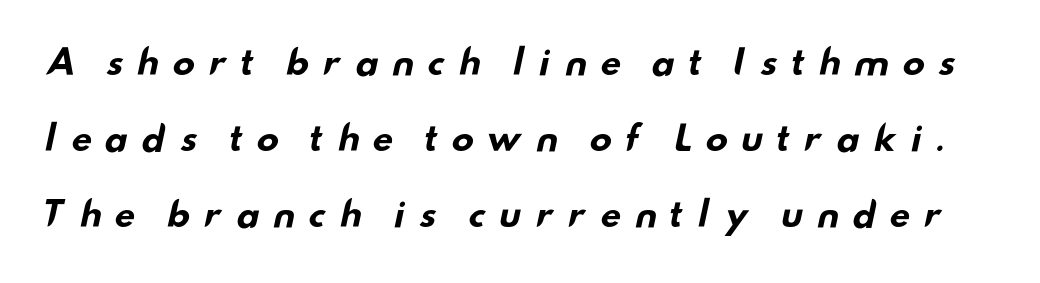
The image shows 34 px bold, wide sans-serif type; set loose line spacing (2.23x), unusually wide letter spacing (+0.35 em), not underlined; low stroke contrast and a small x-height.
